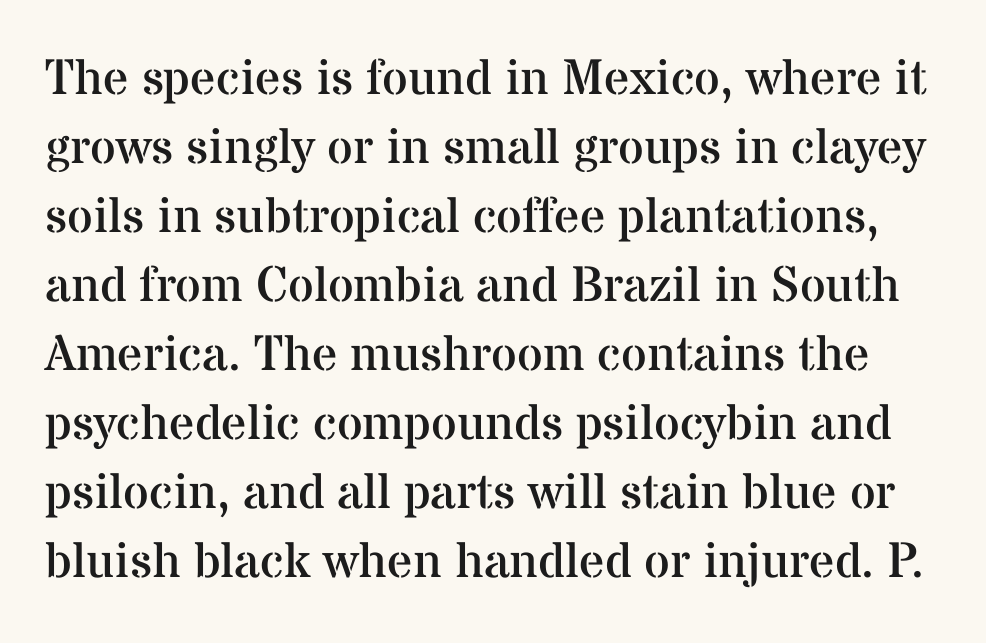
Inter-character spacing is left at the font's built-in metrics. Glance below the letters and you will spot only blank space. The axis of the letterforms is exactly vertical. Letterform terminals end in serifs throughout the passage. No chunkiness to these letters — they're not bold. The face used here is proportionally spaced, like ordinary book or web type.
